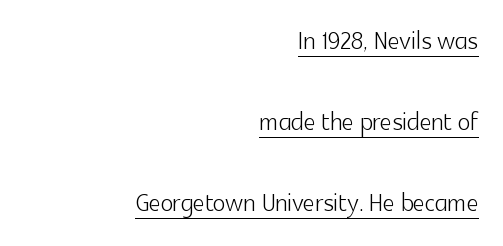
The space between consecutive lines is lavish. These lines are composed in type without serifs. No heavy texture on the line: the type isn't bold. This rendering uses right alignment, leaving the left contour irregular.
